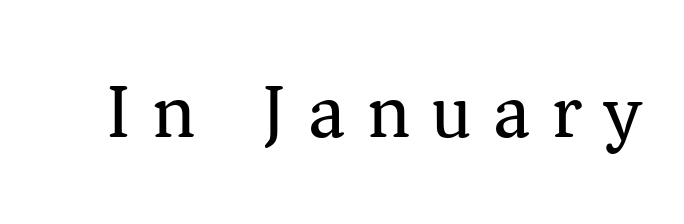
{"serif": "yes", "italic": "no", "bold": "no", "weight": "regular", "width": "normal", "stroke_contrast": "medium", "x_height": "medium", "monospaced": "no", "underline": "no", "letter_spacing": "wide", "letter_spacing_em": 0.28, "glyph_px": 78}
